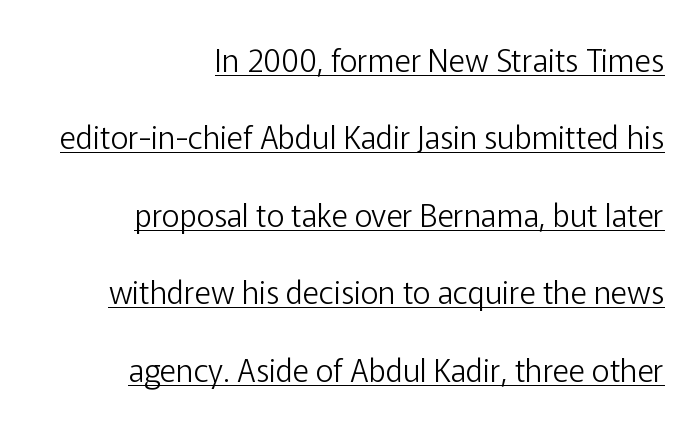
{"serif": "no", "italic": "no", "bold": "no", "weight": "light", "width": "normal", "stroke_contrast": "low", "x_height": "medium", "monospaced": "no", "underline": "yes", "align": "right", "line_spacing": "loose", "line_spacing_ratio": 2.5, "letter_spacing": "normal", "letter_spacing_em": 0.0, "glyph_px": 31}
